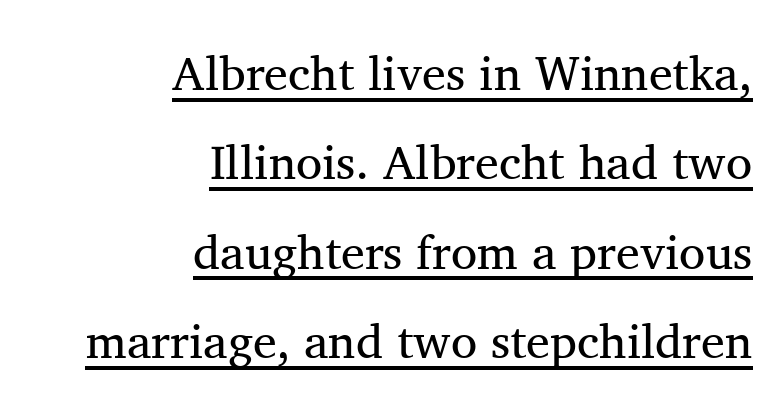
Q: Is the text bold? A: No.
Q: Is the text italic (slanted)? A: No, it is upright.
Q: Is the typeface a serif or a sans-serif typeface? A: Serif.
Q: Is the text underlined? A: Yes.
Q: How is the paragraph aligned? A: Right-aligned.
Q: Is the spacing between letters normal or unusually wide? A: Normal.
Q: Width (condensed, normal, or wide)? A: Normal.
Q: Stroke contrast? A: Medium.
Q: x-height? A: Medium.
Q: Monospaced? A: No.
